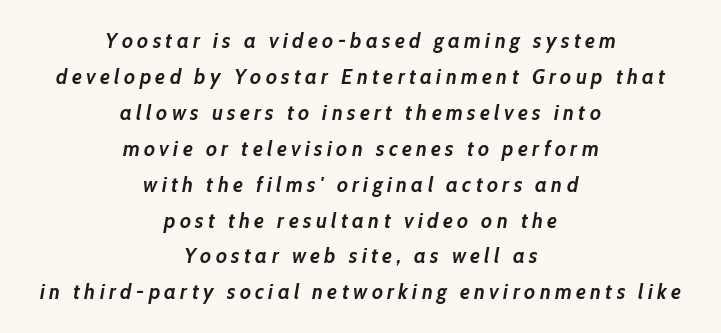
Weight: bold. This sample is center-justified, so both line endings float freely. The rendering applies a slant to the glyphs. Descender tails drop into unmarked territory. There is plenty of visible air inserted between adjacent glyphs.
